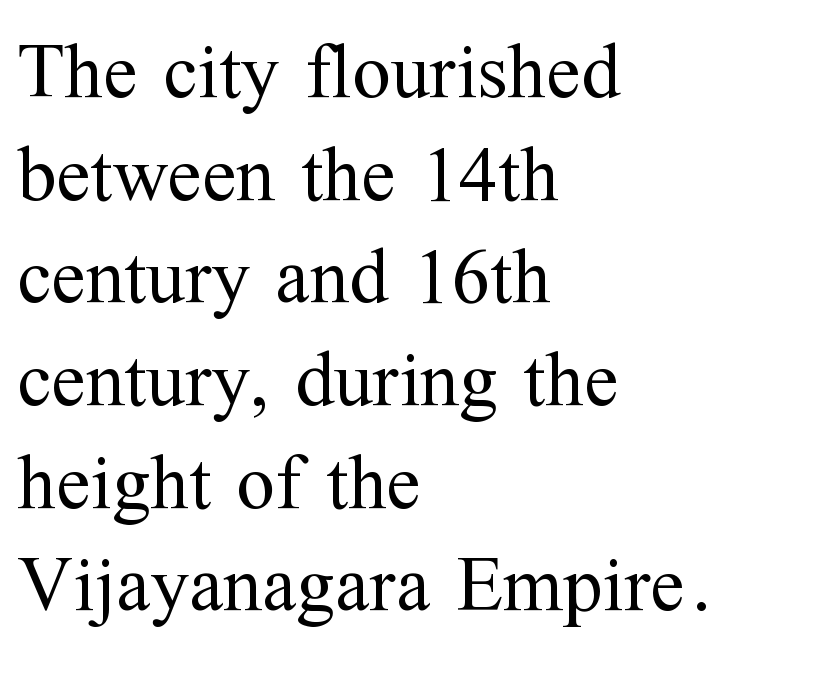
The image shows 79 px regular-weight serif type, upright; set left-aligned, normal line spacing (1.3x), normal letter spacing, not underlined; medium stroke contrast and a medium x-height.
